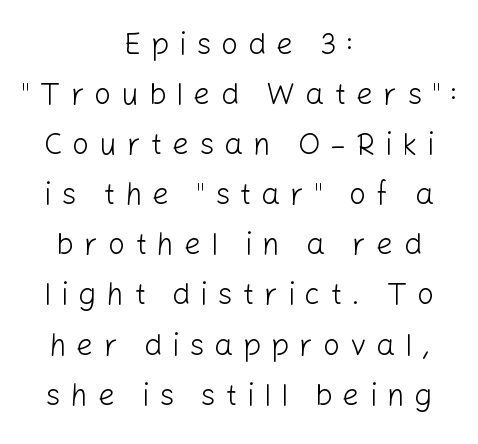
Q: Is the text bold? A: No.
Q: Is the text italic (slanted)? A: No, it is upright.
Q: Is the typeface a serif or a sans-serif typeface? A: Sans-serif.
Q: Is the text underlined? A: No.
Q: How is the paragraph aligned? A: Centered.
Q: Is the spacing between letters normal or unusually wide? A: Unusually wide.
Q: Is the spacing between lines tight, normal or loose? A: Normal.
Q: Width (condensed, normal, or wide)? A: Normal.
Q: Stroke contrast? A: Low.
Q: x-height? A: Medium.
Q: Monospaced? A: No.
